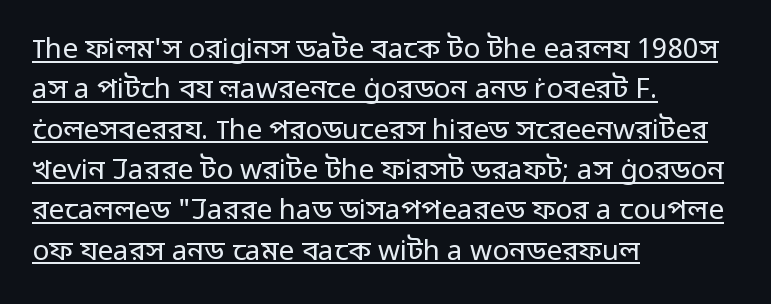
Q: Is the text bold? A: No.
Q: Is the text italic (slanted)? A: No, it is upright.
Q: Is the typeface a serif or a sans-serif typeface? A: Sans-serif.
Q: Is the text underlined? A: Yes.
Q: How is the paragraph aligned? A: Left-aligned.
Q: Is the spacing between letters normal or unusually wide? A: Normal.
Q: Is the spacing between lines tight, normal or loose? A: Normal.
Q: Width (condensed, normal, or wide)? A: Normal.
Q: Stroke contrast? A: Low.
Q: x-height? A: Medium.
Q: Monospaced? A: No.
